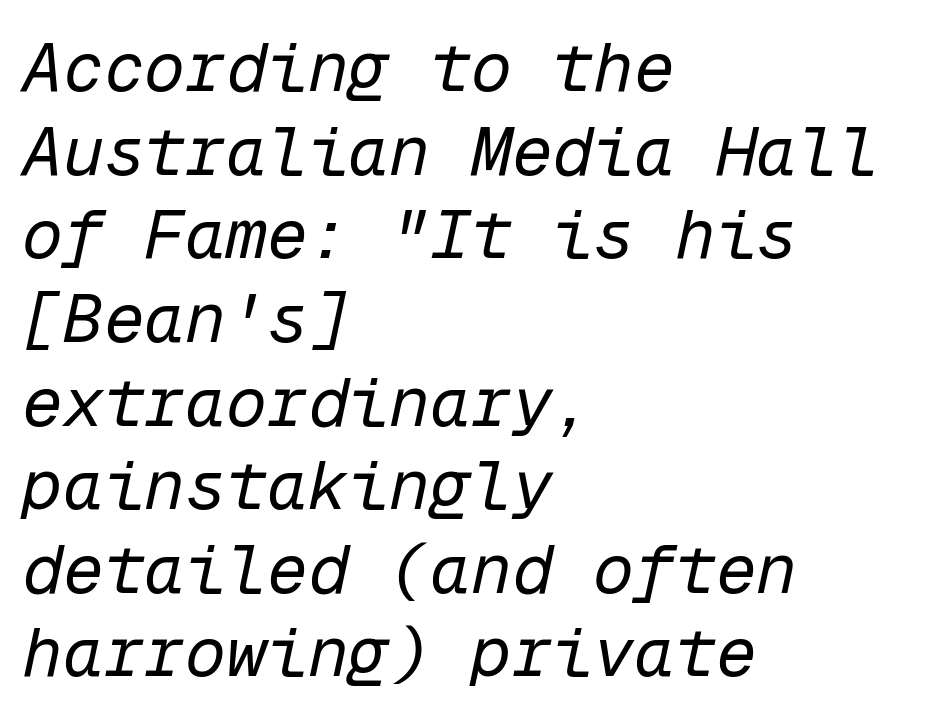
Q: Is the text bold? A: No.
Q: Is the text italic (slanted)? A: Yes, it leans right by about 12 degrees.
Q: Is the text underlined? A: No.
Q: How is the paragraph aligned? A: Left-aligned.
Q: Is the spacing between letters normal or unusually wide? A: Normal.
Q: Width (condensed, normal, or wide)? A: Normal.
Q: Stroke contrast? A: Low.
Q: x-height? A: Medium.
Q: Monospaced? A: Yes.
